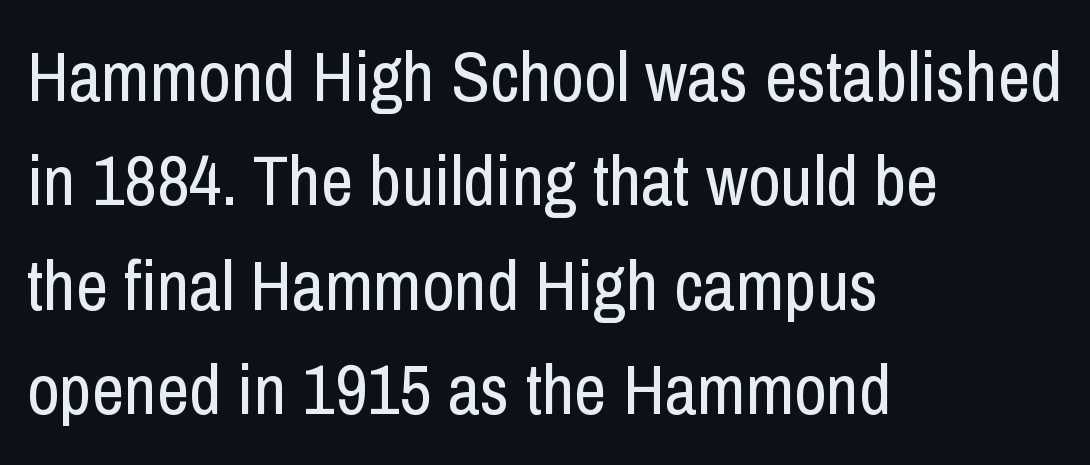
Q: Is the text bold? A: No.
Q: Is the text italic (slanted)? A: No, it is upright.
Q: Is the typeface a serif or a sans-serif typeface? A: Sans-serif.
Q: Is the text underlined? A: No.
Q: How is the paragraph aligned? A: Left-aligned.
Q: Is the spacing between letters normal or unusually wide? A: Normal.
Q: Is the spacing between lines tight, normal or loose? A: Normal.
Q: Width (condensed, normal, or wide)? A: Condensed.
Q: Stroke contrast? A: Low.
Q: x-height? A: Medium.
Q: Monospaced? A: No.
